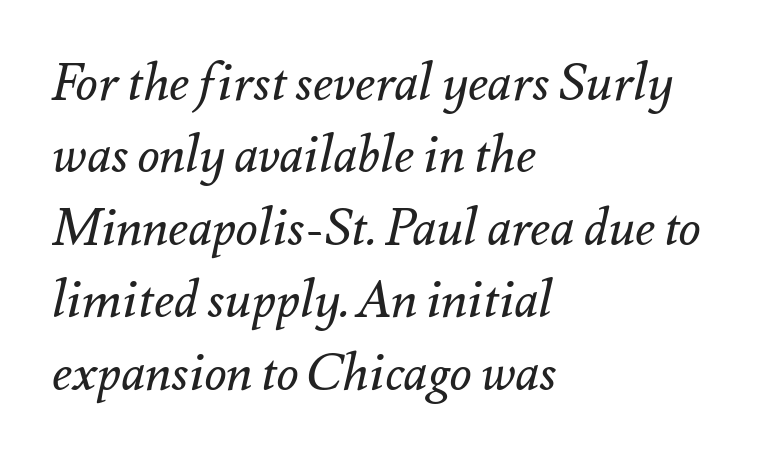
The image shows 51 px regular-weight type, italic (leaning right); set left-aligned, normal line spacing (1.42x), normal letter spacing, not underlined; medium stroke contrast and a small x-height.
